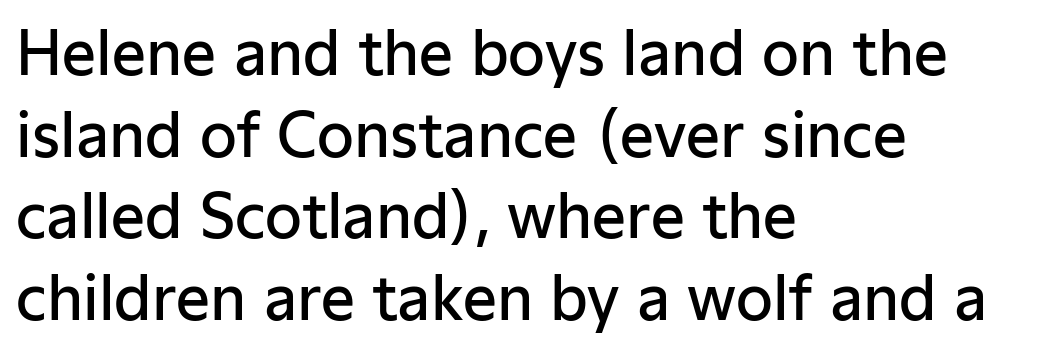
Do the characters align in a grid? No, the font is proportional. Posture: vertical. Serif or sans? Sans — the stroke terminals are bare. Is the letter spacing exaggerated? No — it looks like the ordinary default.
